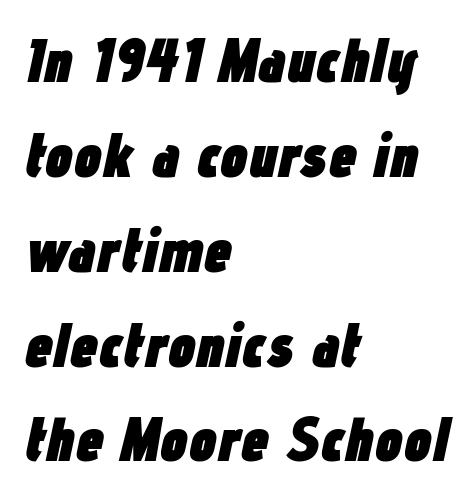
Does the leading feel generous? No, just average. You can tell it's italic because the verticals aren't actually vertical. The gaps between neighbouring characters are ordinary and unremarkable. Each glyph is drawn with heavy, bold strokes.
